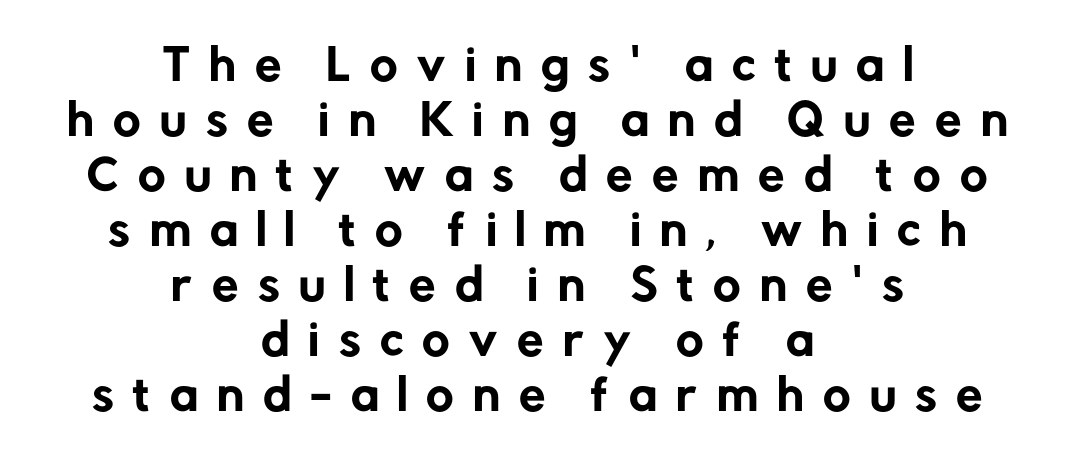
{"serif": "no", "italic": "no", "width": "normal", "stroke_contrast": "low", "x_height": "medium", "monospaced": "no", "underline": "no", "align": "center", "line_spacing": "normal", "line_spacing_ratio": 1.31, "letter_spacing": "wide", "letter_spacing_em": 0.46, "glyph_px": 42}
